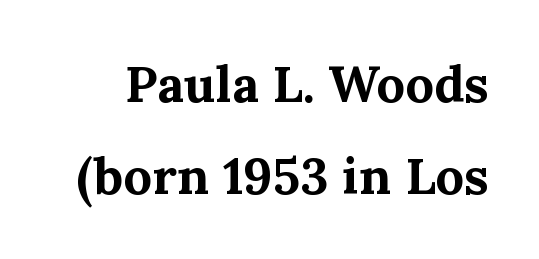
Q: Is the text bold? A: Yes.
Q: Is the text italic (slanted)? A: No, it is upright.
Q: Is the typeface a serif or a sans-serif typeface? A: Serif.
Q: Is the text underlined? A: No.
Q: Is the spacing between letters normal or unusually wide? A: Normal.
Q: Width (condensed, normal, or wide)? A: Normal.
Q: Stroke contrast? A: Medium.
Q: x-height? A: Medium.
Q: Monospaced? A: No.
